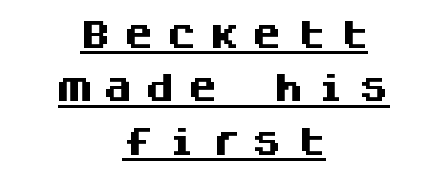
Every letter is thick-stroked: bold, no question. Serifs: no, the terminals of the letterforms are clean. These lines were composed using upright roman letters. This sample has the even, mechanical cadence of fixed-width lettering. Horizontal alignment here is central, giving a formal, balanced look.
